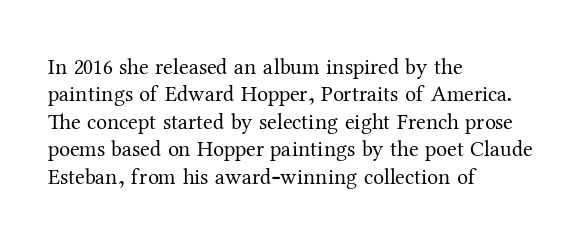
{"italic": "no", "bold": "no", "underline": "no", "align": "left", "line_spacing": "normal", "line_spacing_ratio": 1.25, "letter_spacing": "normal", "letter_spacing_em": 0.0, "glyph_px": 22}
